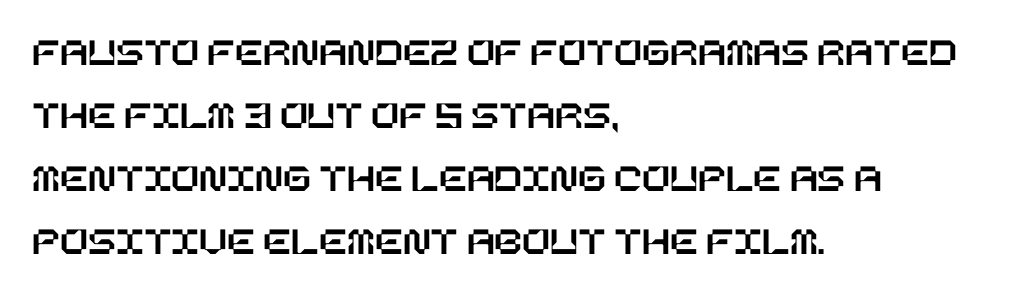
{"italic": "no", "width": "normal", "stroke_contrast": "low", "x_height": "large", "underline": "no", "align": "left", "line_spacing": "normal", "line_spacing_ratio": 1.54, "letter_spacing": "normal", "letter_spacing_em": 0.0, "glyph_px": 41}
